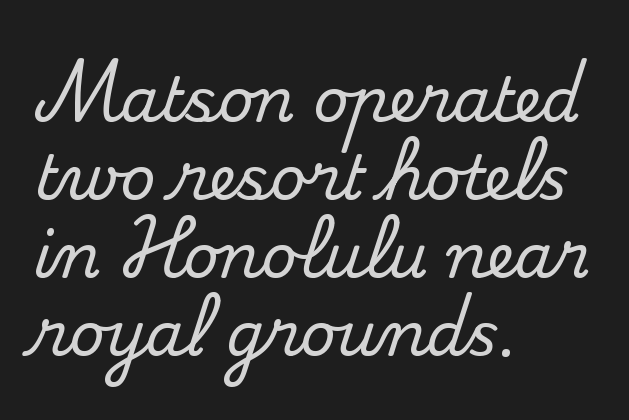
The setting favours the left margin, as ordinary paragraphs usually do. This sample has the flowing, uneven cadence of proportional lettering. If you measured baseline to baseline, you'd find a middling distance. Check the space under the baseline: it is left empty. The type is set solid horizontally, with unmodified tracking.
